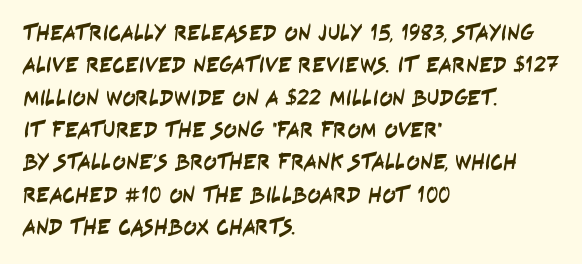
These lines are set flush left with a ragged right edge. Bare-footed words on every line. A typesetter would call this zero additional tracking. Quick note: interline space is typical.
